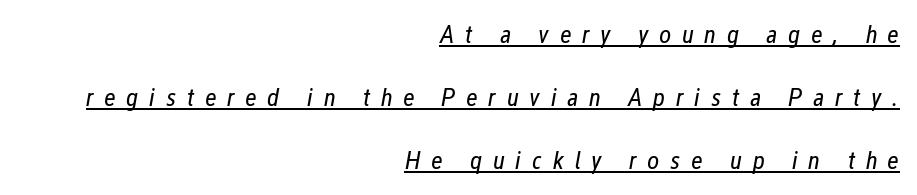
The image shows 26 px text type, italic (leaning right); set right-aligned, loose line spacing (2.43x), unusually wide letter spacing (+0.41 em), underlined.
